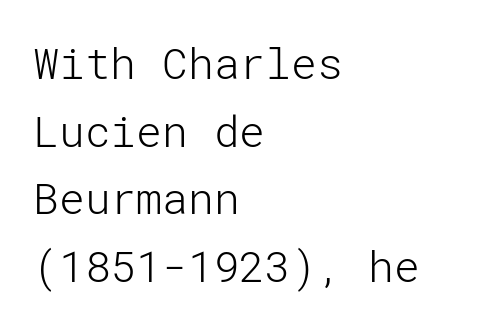
{"serif": "no", "italic": "no", "bold": "no", "weight": "light", "width": "normal", "stroke_contrast": "low", "x_height": "medium", "underline": "no", "align": "left", "line_spacing": "normal", "line_spacing_ratio": 1.57, "letter_spacing": "normal", "letter_spacing_em": 0.0, "glyph_px": 43}
